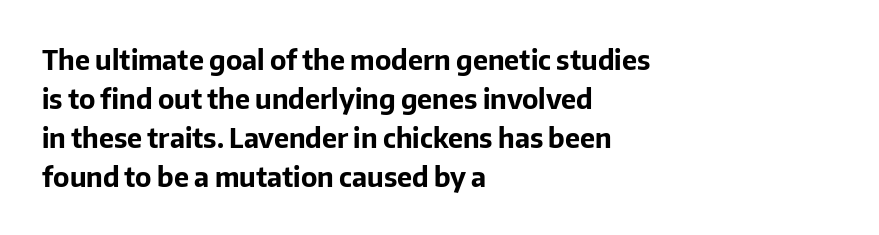
The image shows 27 px bold type, upright; set left-aligned, normal line spacing (1.44x), normal letter spacing, not underlined.
